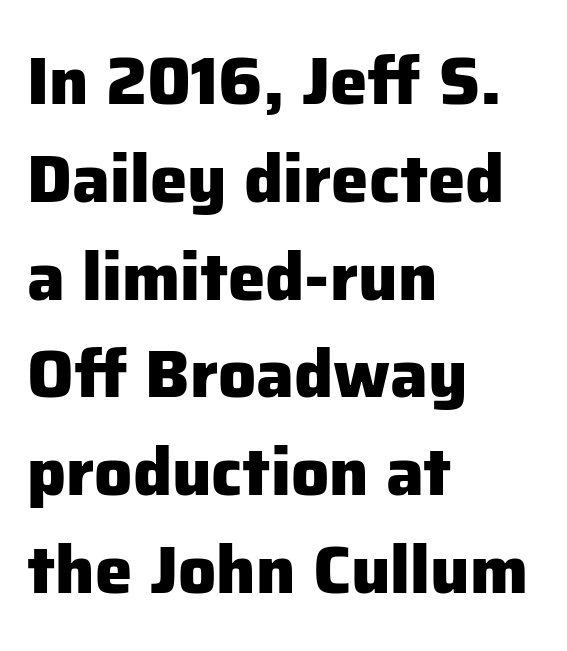
The text block is weighted toward the left margin, trailing off unevenly rightward. The designer left line spacing at the default. Lines of text with bare space underneath. The letters carry no serifs — their stems end cleanly without finishing strokes. The lettering holds an erect, upright posture throughout.
